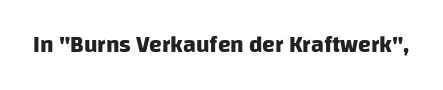
The image shows 23 px bold type; set normal letter spacing, not underlined.
